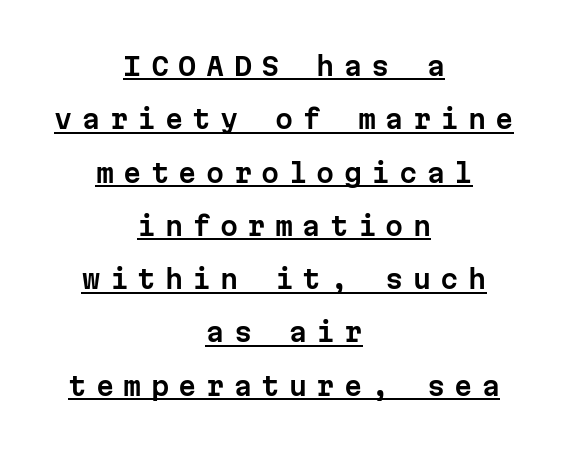
This sample carries an underscore along the baseline area. One-word summary of the alignment: center. The type sits square on the baseline with zero lean. A typesetter would call this heavily tracked-out type. Students, observe: this is what heavily led, spacious text looks like.
